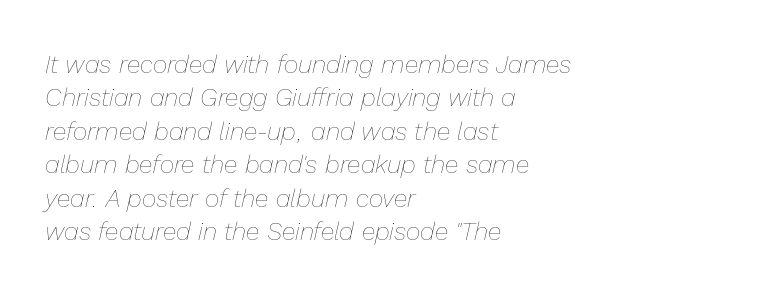
Q: Is the text bold? A: No.
Q: Is the text italic (slanted)? A: Yes, it leans right by about 13 degrees.
Q: Is the text underlined? A: No.
Q: How is the paragraph aligned? A: Left-aligned.
Q: Is the spacing between letters normal or unusually wide? A: Normal.
Q: Is the spacing between lines tight, normal or loose? A: Normal.
